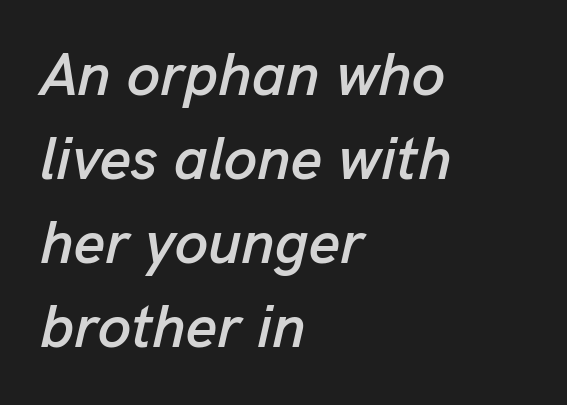
The image shows 60 px text type, italic (leaning right); set left-aligned, normal line spacing (1.4x), normal letter spacing, not underlined; low stroke contrast and a medium x-height.
